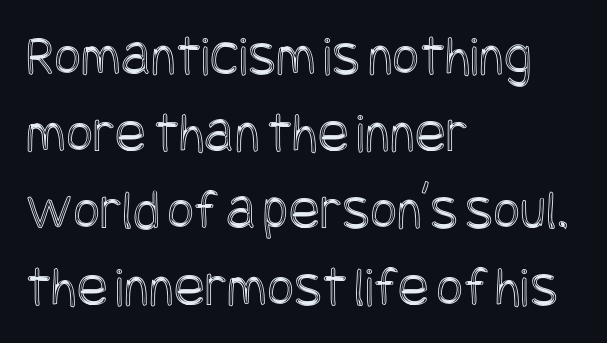
{"italic": "no", "width": "condensed", "x_height": "large", "underline": "no", "align": "left", "line_spacing": "normal", "line_spacing_ratio": 1.33, "letter_spacing": "normal", "letter_spacing_em": 0.0, "glyph_px": 58}
